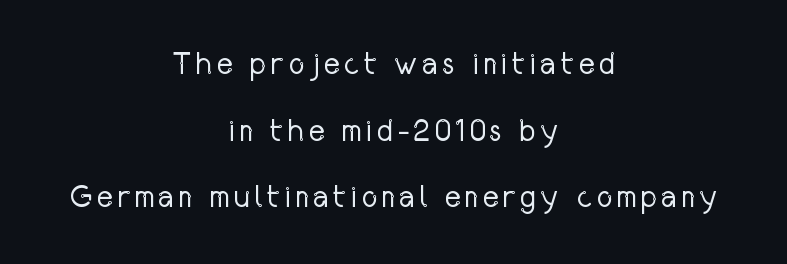
{"serif": "no", "italic": "no", "bold": "no", "weight": "regular", "width": "condensed", "stroke_contrast": "low", "x_height": "medium", "monospaced": "no", "underline": "no", "align": "center", "line_spacing": "loose", "line_spacing_ratio": 2.15, "glyph_px": 31}
